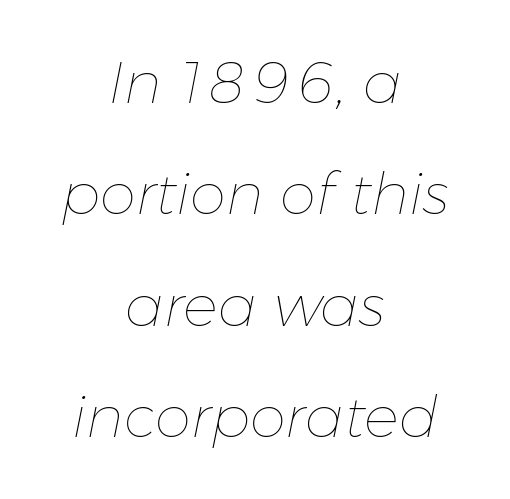
Q: Is the text bold? A: No.
Q: Is the text italic (slanted)? A: Yes, it leans right by about 11 degrees.
Q: Is the text underlined? A: No.
Q: How is the paragraph aligned? A: Centered.
Q: Is the spacing between letters normal or unusually wide? A: Normal.
Q: Is the spacing between lines tight, normal or loose? A: Loose.
Q: Width (condensed, normal, or wide)? A: Normal.
Q: Stroke contrast? A: Low.
Q: x-height? A: Medium.
Q: Monospaced? A: No.
